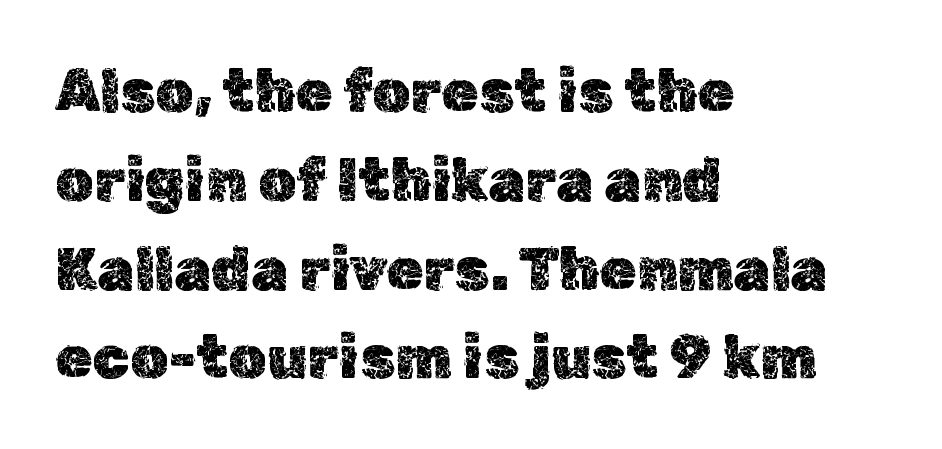
You could not count columns in this text — the font is proportionally spaced. The lines in this sample share a left origin and differ only in where they stop. Letters rest on an invisible, unmarked baseline. Here the glyphs are tracked normally, forming tight word shapes.
